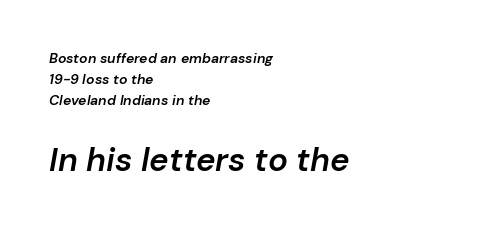
{"italic": "yes", "lean": "right", "slant_degrees": 10, "bold": "semi", "weight": "semibold", "width": "normal", "stroke_contrast": "low", "x_height": "medium", "monospaced": "no", "underline": "no", "align": "left", "line_spacing": "normal", "line_spacing_ratio": 1.49, "letter_spacing": "normal", "letter_spacing_em": 0.0, "larger_block": "second", "size_ratio": 2.36, "glyph_px": 33}
